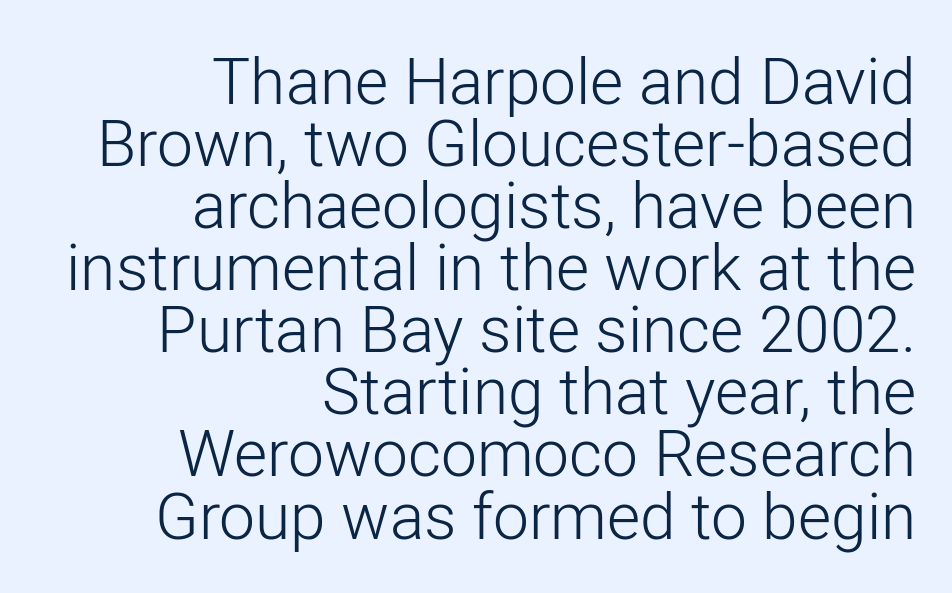
{"serif": "no", "italic": "no", "bold": "no", "weight": "light", "width": "normal", "stroke_contrast": "low", "x_height": "medium", "monospaced": "no", "underline": "no", "align": "right", "line_spacing": "tight", "line_spacing_ratio": 0.97, "letter_spacing": "normal", "letter_spacing_em": 0.0, "glyph_px": 64}
